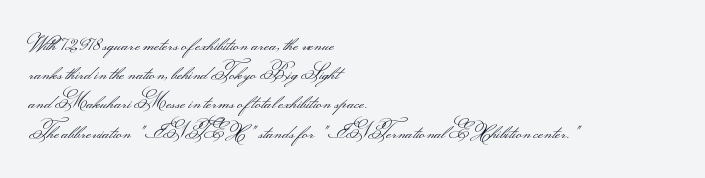
The image shows 20 px text type; set left-aligned, normal line spacing (1.46x), normal letter spacing, not underlined.
